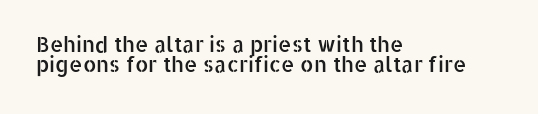
The letters stand upright; this is a roman face. One-word summary of the alignment: left. Anything drawn beneath the words? Only blank space. Standard letterfit; no display-style spreading of the glyphs.
